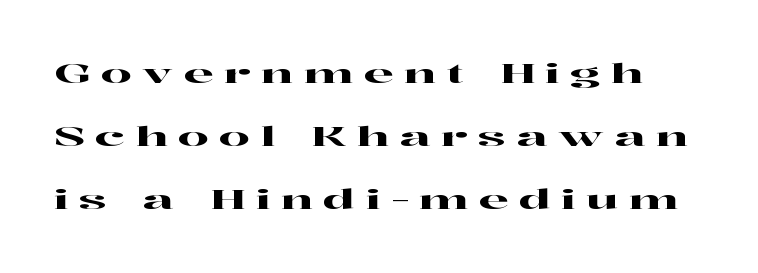
The passage shown stacks its lines with a broad gap. Unmarked baselines from the first word to the last. Glyph-to-glyph distance is far greater than everyday printed text. The typography opts for an upright posture over an oblique one.
